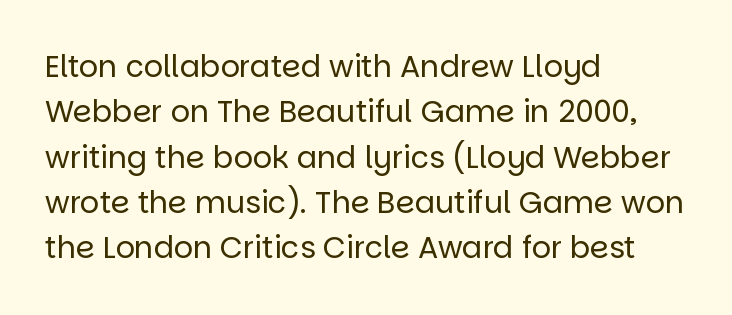
Q: Is the text bold? A: No.
Q: Is the text italic (slanted)? A: No, it is upright.
Q: Is the typeface a serif or a sans-serif typeface? A: Sans-serif.
Q: Is the text underlined? A: No.
Q: How is the paragraph aligned? A: Left-aligned.
Q: Is the spacing between letters normal or unusually wide? A: Normal.
Q: Is the spacing between lines tight, normal or loose? A: Normal.
Q: Width (condensed, normal, or wide)? A: Normal.
Q: Stroke contrast? A: Low.
Q: x-height? A: Large.
Q: Monospaced? A: No.
